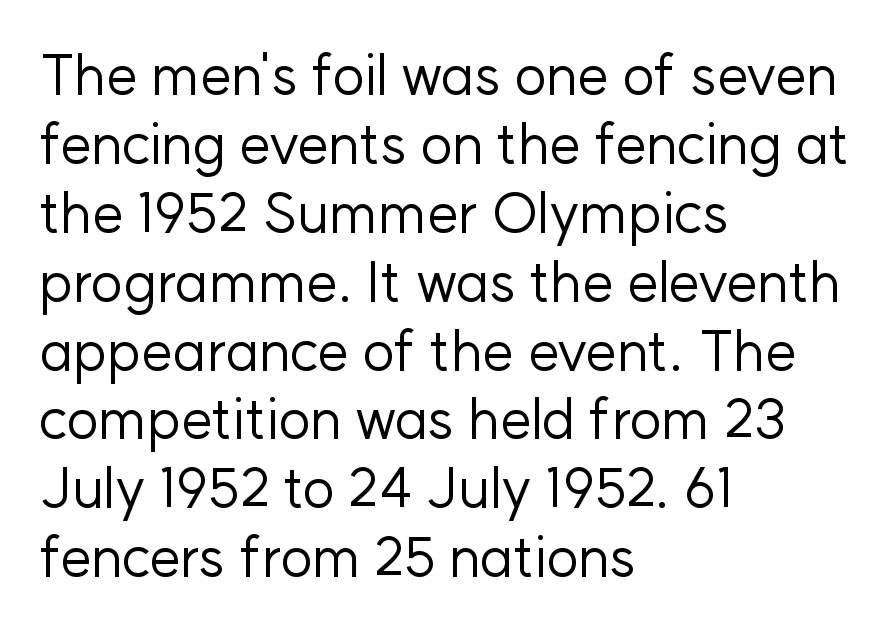
The image shows 56 px regular-weight sans-serif type, upright; set left-aligned, line spacing 1.23x, normal letter spacing, not underlined; low stroke contrast and a medium x-height.
